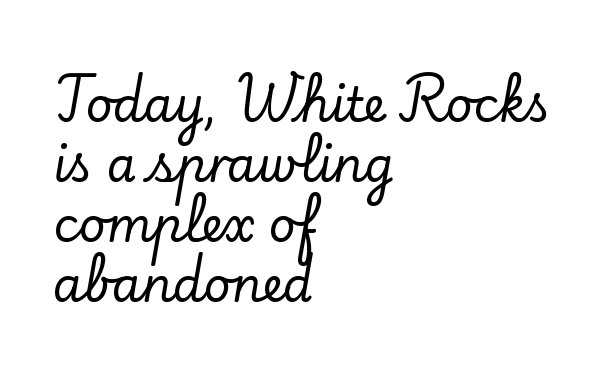
{"serif": "yes", "width": "normal", "stroke_contrast": "low", "x_height": "small", "monospaced": "no", "underline": "no", "align": "left", "line_spacing": "normal", "line_spacing_ratio": 1.28, "letter_spacing": "normal", "letter_spacing_em": 0.0, "glyph_px": 47}
